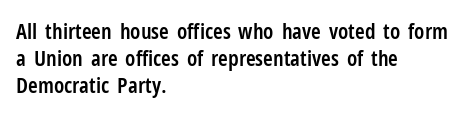
Q: Is the text bold? A: Semi-bold.
Q: Is the text italic (slanted)? A: No, it is upright.
Q: Is the text underlined? A: No.
Q: How is the paragraph aligned? A: Left-aligned.
Q: Is the spacing between letters normal or unusually wide? A: Normal.
